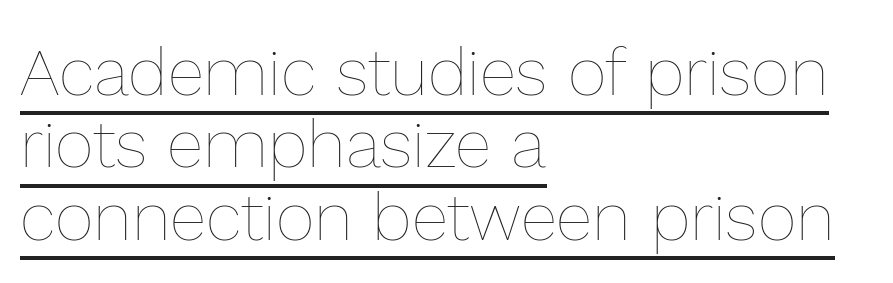
The image shows 67 px thin type, upright; set left-aligned, tight line spacing (1.08x), normal letter spacing, underlined; a medium x-height.
